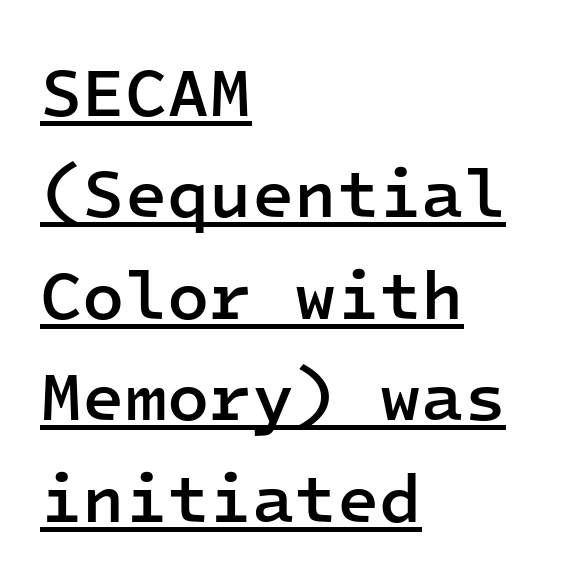
Q: Is the text bold? A: Semi-bold.
Q: Is the text italic (slanted)? A: No, it is upright.
Q: Is the typeface a serif or a sans-serif typeface? A: Sans-serif.
Q: Is the text underlined? A: Yes.
Q: How is the paragraph aligned? A: Left-aligned.
Q: Is the spacing between letters normal or unusually wide? A: Normal.
Q: Is the spacing between lines tight, normal or loose? A: Normal.
Q: Width (condensed, normal, or wide)? A: Normal.
Q: Stroke contrast? A: Low.
Q: x-height? A: Medium.
Q: Monospaced? A: Yes.
